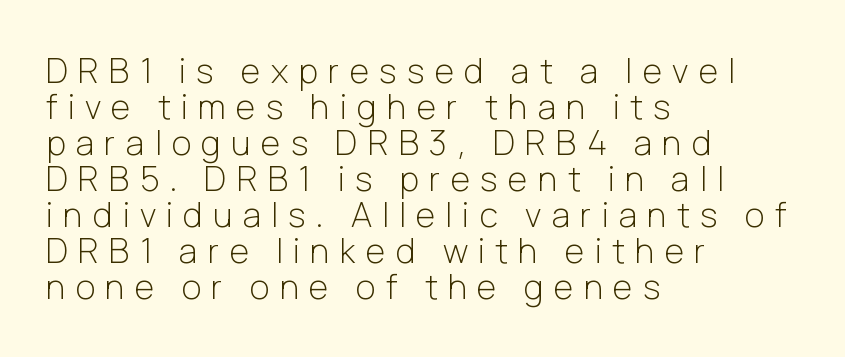
The passage shown is typed in a proportional face where columns would drift. Every stem runs plumb, perpendicular to the baseline. The type family on display is of the sans-serif kind. The baseline area is clear. Weight: not bold — regular or lighter.
